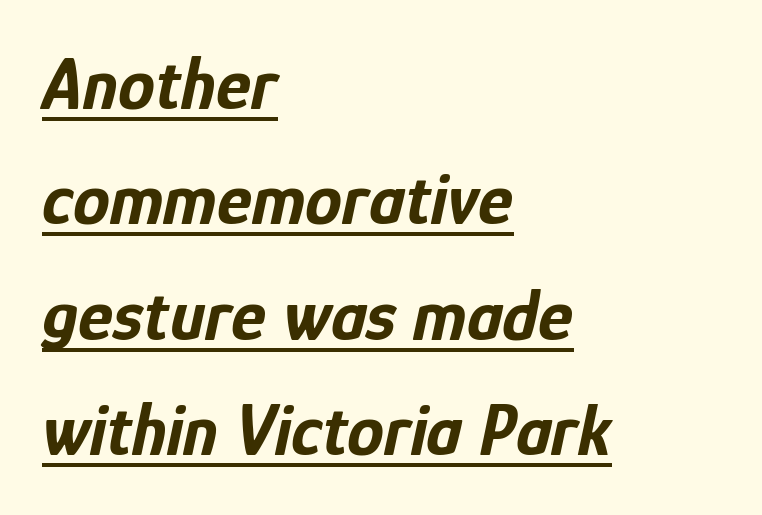
These characters rest on top of a visible drawn line. What's the leading like? Ordinary, nothing unusual. The typography opts for an oblique posture over an upright one. These lines stack with their left ends in a neat column. You'd pick this weight for a headline — it's a proper bold. The rendering uses natural spacing where letterforms have individual widths.
